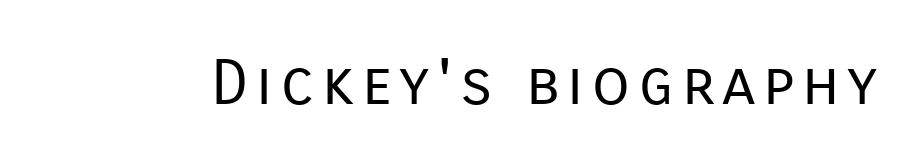
Looks like regular typesetting: each glyph gets only the width it needs. A sans-serif font was chosen for this passage. The zone under the glyphs is completely vacant. The lettering stays uniformly vertical, giving the passage a roman look. Stems here are at most as thick as an everyday book face.
